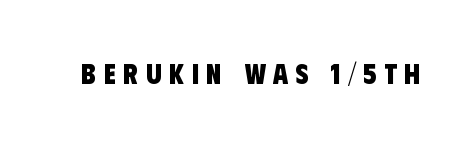
These lines are rendered in a variable-pitch font. I'd describe the lettering as bold — thick and assertive. Check the space under the baseline: it is left empty. Short note: letters widely spaced. These lines are composed in type without serifs.
